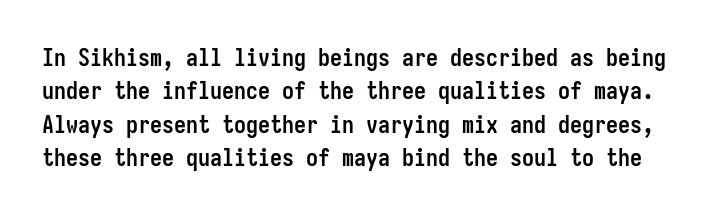
{"italic": "no", "bold": "yes", "underline": "no", "line_spacing": "normal", "line_spacing_ratio": 1.39, "letter_spacing": "normal", "letter_spacing_em": 0.0, "glyph_px": 24}
